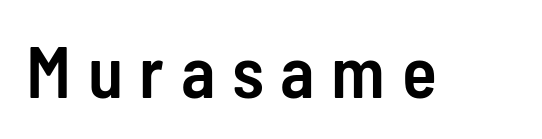
The image shows 72 px semibold, condensed sans-serif type, upright; set unusually wide letter spacing (+0.23 em), not underlined; low stroke contrast and a medium x-height.
